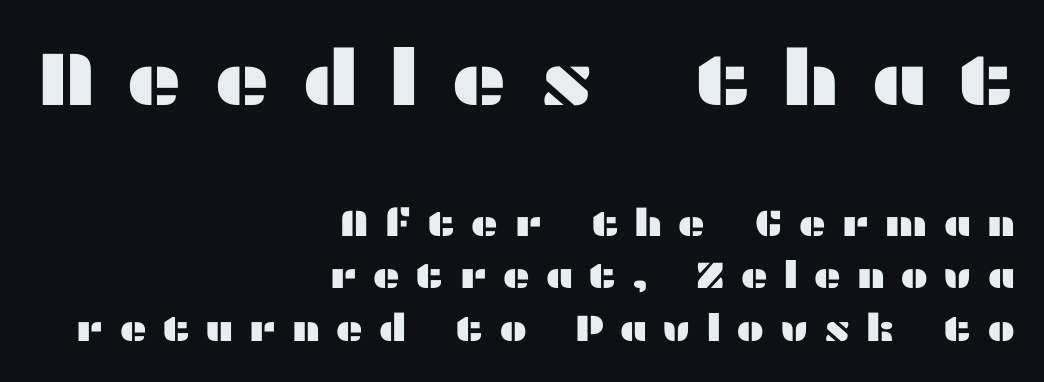
{"serif": "no", "italic": "no", "width": "wide", "stroke_contrast": "medium", "x_height": "medium", "monospaced": "no", "underline": "no", "align": "right", "line_spacing": "normal", "line_spacing_ratio": 1.39, "letter_spacing": "wide", "letter_spacing_em": 0.39, "larger_block": "first", "size_ratio": 2.03, "glyph_px": 77}
